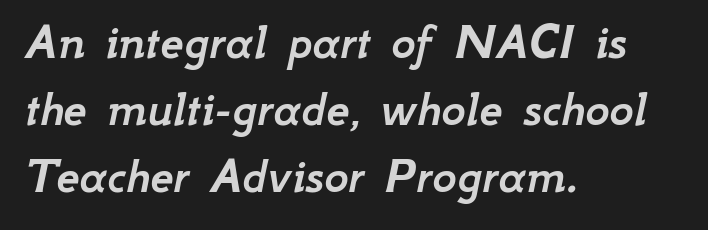
The image shows 52 px text type, italic (leaning right); set left-aligned, normal line spacing (1.29x), normal letter spacing, not underlined; low stroke contrast and a small x-height.
